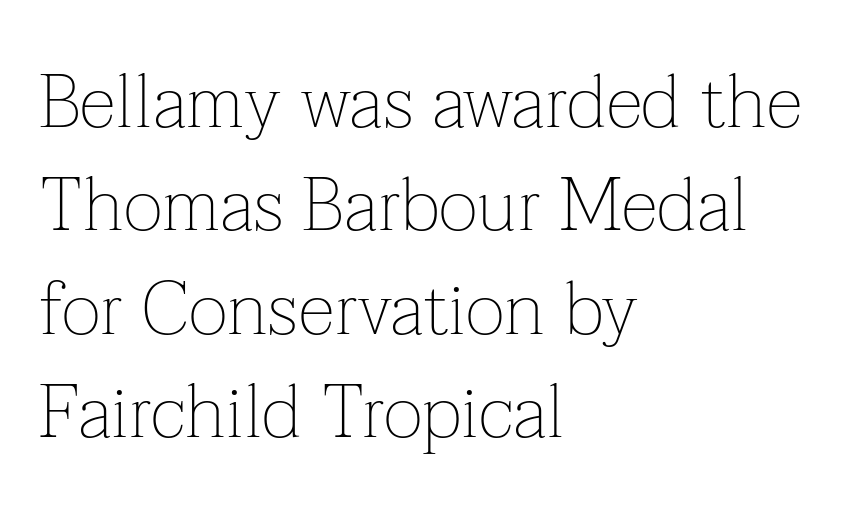
{"serif": "yes", "italic": "no", "bold": "no", "weight": "thin", "width": "normal", "stroke_contrast": "low", "x_height": "medium", "monospaced": "no", "underline": "no", "align": "left", "line_spacing": "normal", "line_spacing_ratio": 1.38, "letter_spacing": "normal", "letter_spacing_em": 0.0, "glyph_px": 75}
